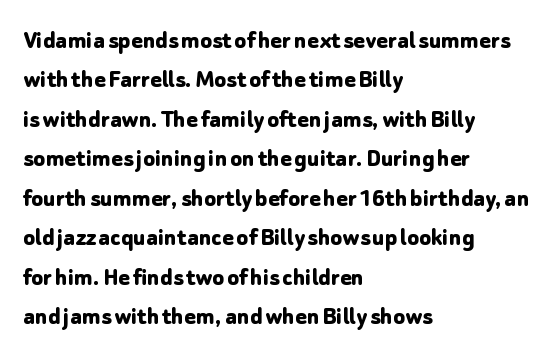
The line texture is even and compact thanks to regular tracking. Notice how the passage keeps a crisp vertical edge on the left only. Rendered with straight, roman letterforms. A bare baseline throughout the passage. One glance says typical: line gaps are just what's usual.
